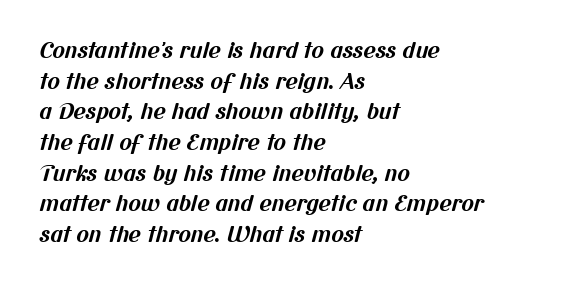
The image shows 21 px bold type; set left-aligned, normal line spacing (1.46x), normal letter spacing, not underlined.
